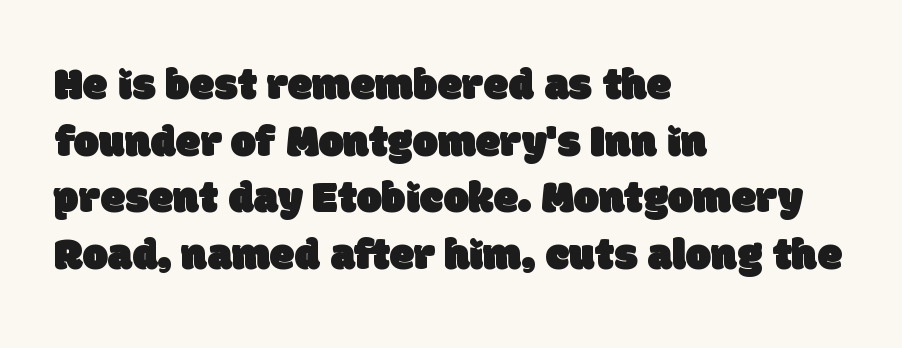
The designer left line spacing at the default. Observe the ordinary spacing: letters are neighbours, not strangers. Descenders hang freely into open space. Is the block centered? No — it sits flush against the left margin. Do the characters align in a grid? No, the font is proportional. The characters display no serif detailing; their extremities are plain.
